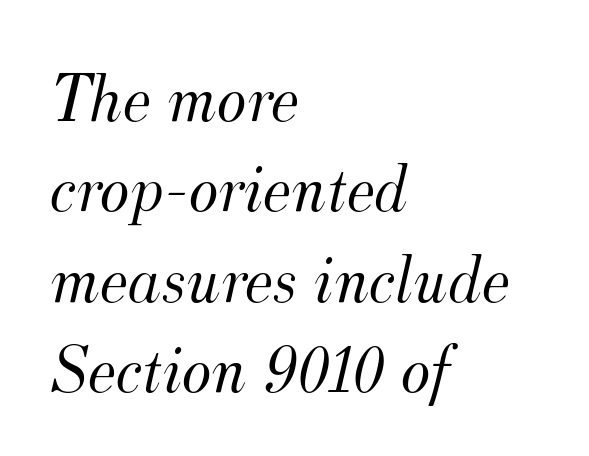
Q: Is the text bold? A: No.
Q: Is the text italic (slanted)? A: Yes, it leans right by about 12 degrees.
Q: Is the typeface a serif or a sans-serif typeface? A: Serif.
Q: Is the text underlined? A: No.
Q: How is the paragraph aligned? A: Left-aligned.
Q: Is the spacing between letters normal or unusually wide? A: Normal.
Q: Is the spacing between lines tight, normal or loose? A: Normal.
Q: Width (condensed, normal, or wide)? A: Normal.
Q: Stroke contrast? A: Medium.
Q: x-height? A: Small.
Q: Monospaced? A: No.
